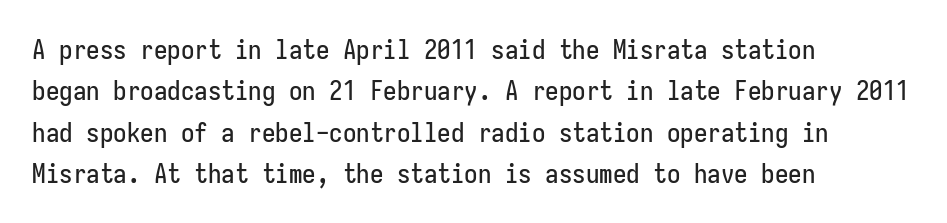
Q: Is the text italic (slanted)? A: No, it is upright.
Q: Is the text underlined? A: No.
Q: How is the paragraph aligned? A: Left-aligned.
Q: Is the spacing between letters normal or unusually wide? A: Normal.
Q: Is the spacing between lines tight, normal or loose? A: Normal.
